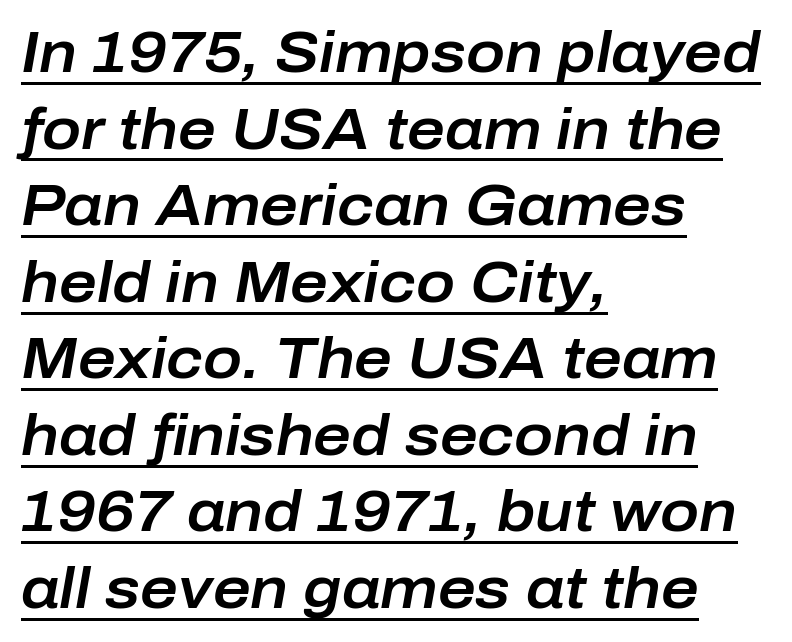
Q: Is the text italic (slanted)? A: Yes, it leans right by about 10 degrees.
Q: Is the text underlined? A: Yes.
Q: How is the paragraph aligned? A: Left-aligned.
Q: Is the spacing between letters normal or unusually wide? A: Normal.
Q: Is the spacing between lines tight, normal or loose? A: Normal.
Q: Width (condensed, normal, or wide)? A: Normal.
Q: Stroke contrast? A: Low.
Q: x-height? A: Medium.
Q: Monospaced? A: No.
